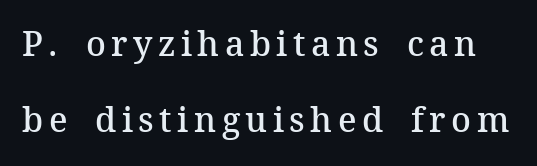
The image shows 34 px semibold serif type, upright; set loose line spacing (2.25x), not underlined; medium stroke contrast and a medium x-height.
